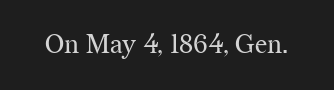
A roman cut, with each character standing at attention. Decoration check: the copy has no underline. The gaps between neighbouring characters are ordinary and unremarkable. Bold? No — there's no thickening of the strokes.
